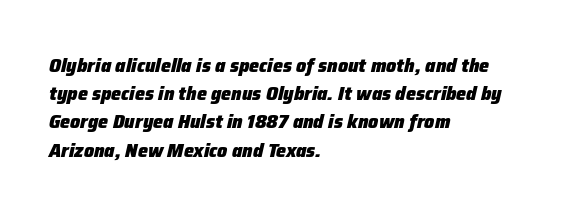
Q: Is the text bold? A: Yes.
Q: Is the text italic (slanted)? A: Yes, it leans right by about 12 degrees.
Q: Is the text underlined? A: No.
Q: How is the paragraph aligned? A: Left-aligned.
Q: Is the spacing between letters normal or unusually wide? A: Normal.
Q: Is the spacing between lines tight, normal or loose? A: Normal.
